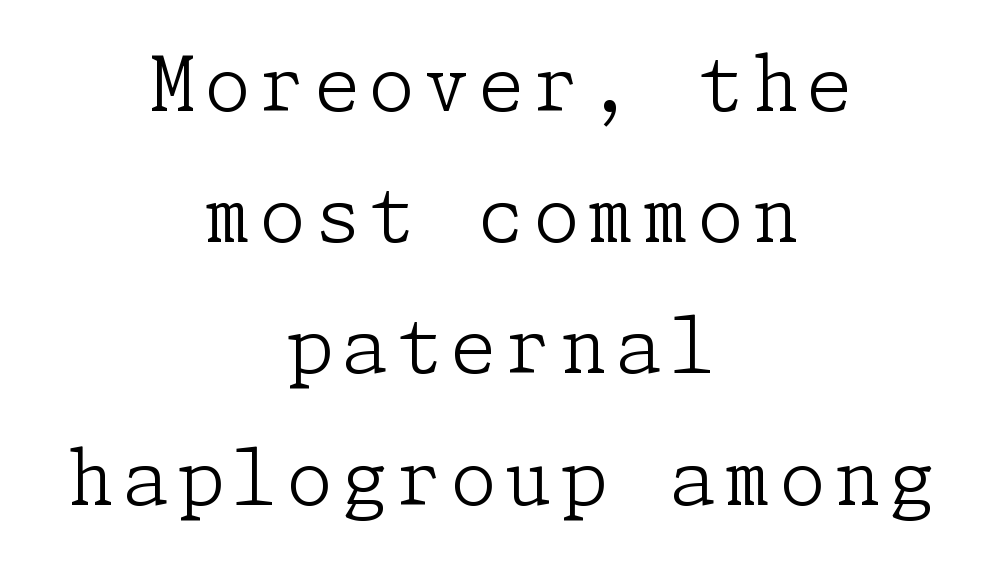
Q: Is the text bold? A: No.
Q: Is the text italic (slanted)? A: No, it is upright.
Q: Is the typeface a serif or a sans-serif typeface? A: Serif.
Q: Is the text underlined? A: No.
Q: How is the paragraph aligned? A: Centered.
Q: Width (condensed, normal, or wide)? A: Normal.
Q: Stroke contrast? A: Low.
Q: x-height? A: Medium.
